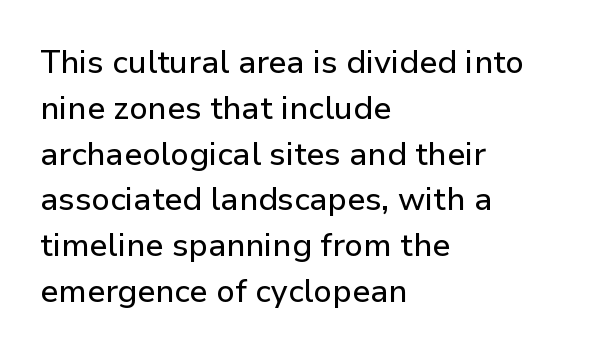
{"serif": "no", "italic": "no", "width": "normal", "stroke_contrast": "low", "x_height": "medium", "monospaced": "no", "underline": "no", "align": "left", "line_spacing": "normal", "line_spacing_ratio": 1.43, "letter_spacing": "normal", "letter_spacing_em": 0.0, "glyph_px": 32}
